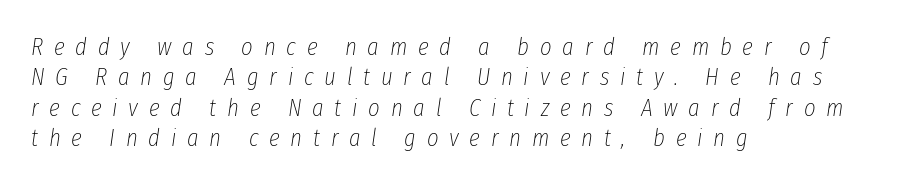
The image shows 25 px text type, italic (leaning right); set left-aligned, line spacing 1.22x, unusually wide letter spacing (+0.43 em), not underlined.
